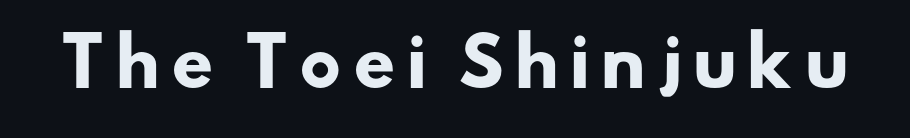
Q: Is the text bold? A: Yes.
Q: Is the typeface a serif or a sans-serif typeface? A: Sans-serif.
Q: Is the text underlined? A: No.
Q: Width (condensed, normal, or wide)? A: Wide.
Q: Stroke contrast? A: Low.
Q: x-height? A: Small.
Q: Monospaced? A: No.
